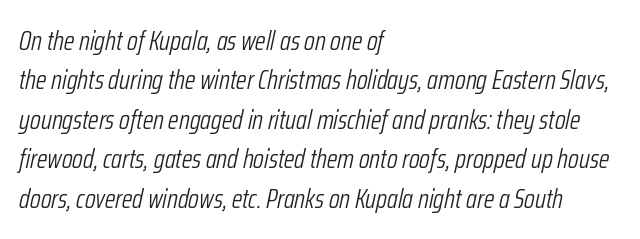
Just letters on the line, the space beneath them empty. The letterforms sit shoulder to shoulder at normal distance. The strokes are not fattened; the text isn't bold. Which margin do the lines hug? The left one — the right edge is uneven. The specimen reads as italic at a glance.
